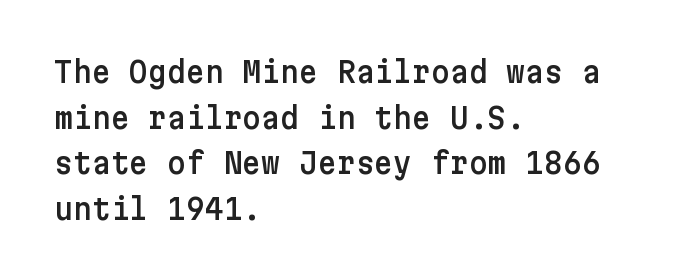
The image shows 29 px sans-serif type, upright; set left-aligned, normal line spacing (1.57x), normal letter spacing, not underlined; low stroke contrast and a medium x-height.
